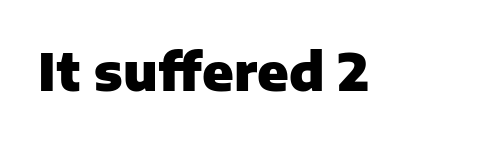
Style check: upright. Note the varied advance widths — an 'i' is clearly narrower than an 'm'. In terms of letterspacing, this is plain default setting. Has an underline been added? It has not. Is the type bold? Yes — the strokes are clearly thick and heavy. Nope, no serifs anywhere on these letters.
